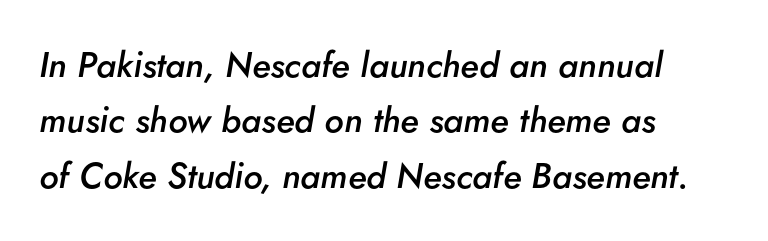
Q: Is the text bold? A: Semi-bold.
Q: Is the text italic (slanted)? A: Yes, it leans right by about 5 degrees.
Q: Is the text underlined? A: No.
Q: How is the paragraph aligned? A: Left-aligned.
Q: Is the spacing between letters normal or unusually wide? A: Normal.
Q: Is the spacing between lines tight, normal or loose? A: Normal.
Q: Width (condensed, normal, or wide)? A: Normal.
Q: Stroke contrast? A: Low.
Q: x-height? A: Small.
Q: Monospaced? A: No.
